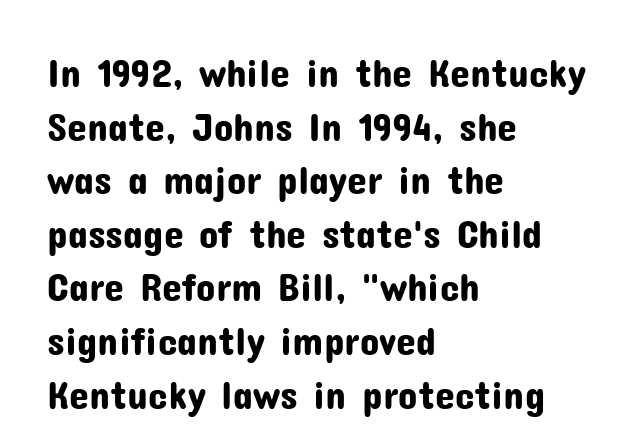
Q: Is the text italic (slanted)? A: No, it is upright.
Q: Is the typeface a serif or a sans-serif typeface? A: Sans-serif.
Q: Is the text underlined? A: No.
Q: How is the paragraph aligned? A: Left-aligned.
Q: Is the spacing between letters normal or unusually wide? A: Normal.
Q: Is the spacing between lines tight, normal or loose? A: Normal.
Q: Width (condensed, normal, or wide)? A: Normal.
Q: Stroke contrast? A: Low.
Q: x-height? A: Medium.
Q: Monospaced? A: No.
